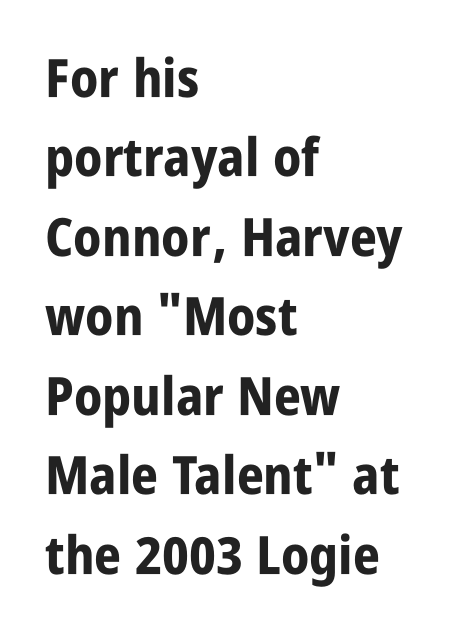
{"serif": "no", "italic": "no", "bold": "yes", "weight": "bold", "width": "condensed", "stroke_contrast": "low", "x_height": "large", "monospaced": "no", "underline": "no", "align": "left", "line_spacing": "normal", "line_spacing_ratio": 1.5, "letter_spacing": "normal", "letter_spacing_em": 0.0, "glyph_px": 53}
